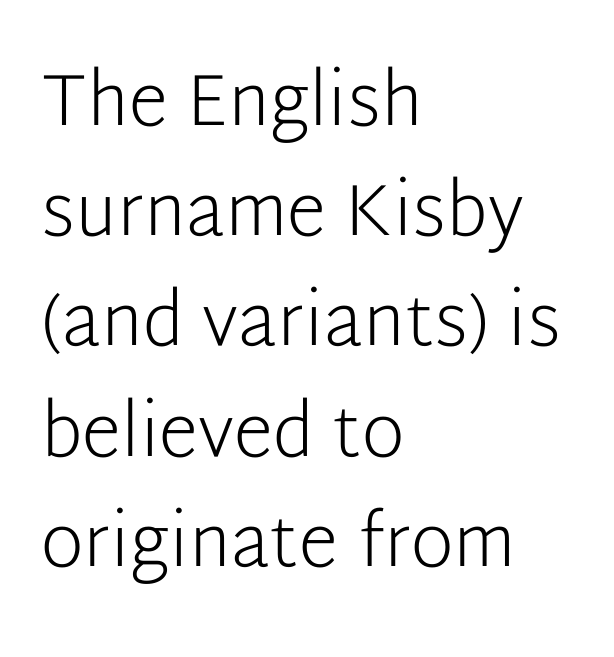
Q: Is the text bold? A: No.
Q: Is the text italic (slanted)? A: No, it is upright.
Q: Is the typeface a serif or a sans-serif typeface? A: Sans-serif.
Q: Is the text underlined? A: No.
Q: How is the paragraph aligned? A: Left-aligned.
Q: Is the spacing between letters normal or unusually wide? A: Normal.
Q: Is the spacing between lines tight, normal or loose? A: Normal.
Q: Width (condensed, normal, or wide)? A: Normal.
Q: Stroke contrast? A: Low.
Q: x-height? A: Medium.
Q: Monospaced? A: No.
